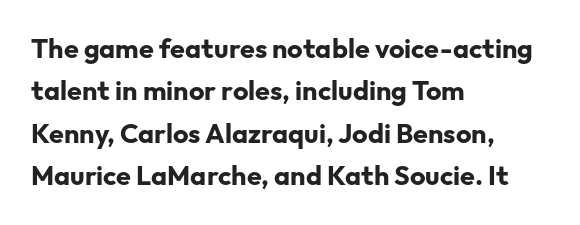
The image shows 27 px bold type, upright; set left-aligned, normal line spacing (1.57x), normal letter spacing, not underlined.
